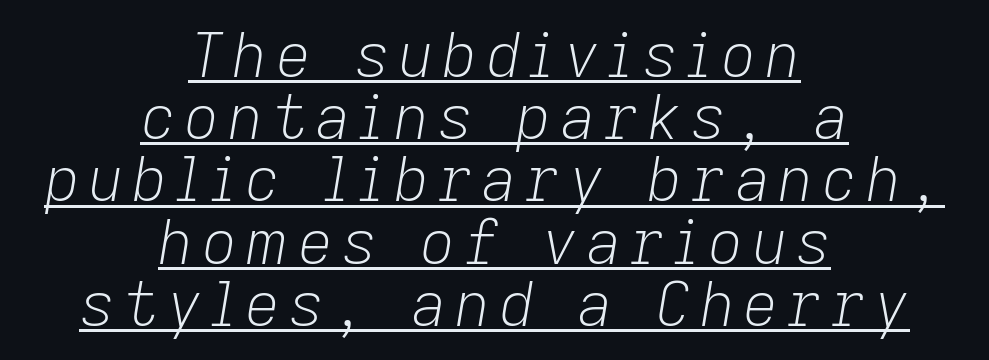
The image shows 61 px light type, italic (leaning right); set centered, tight line spacing (1.02x), underlined; low stroke contrast and a medium x-height.
